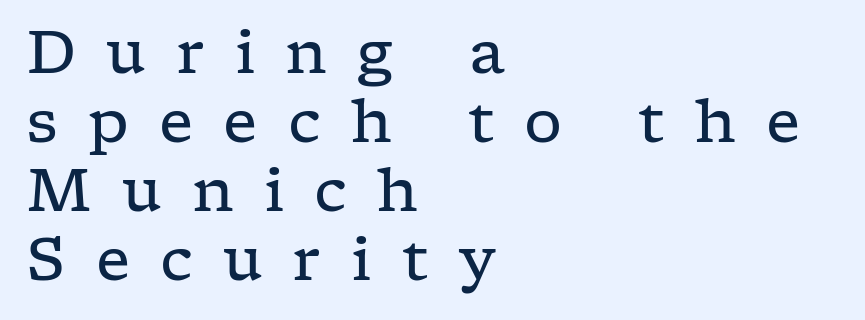
The image shows 60 px regular-weight, wide serif type, upright; set left-aligned, tight line spacing (1.15x), unusually wide letter spacing (+0.5 em), not underlined; low stroke contrast and a medium x-height.
